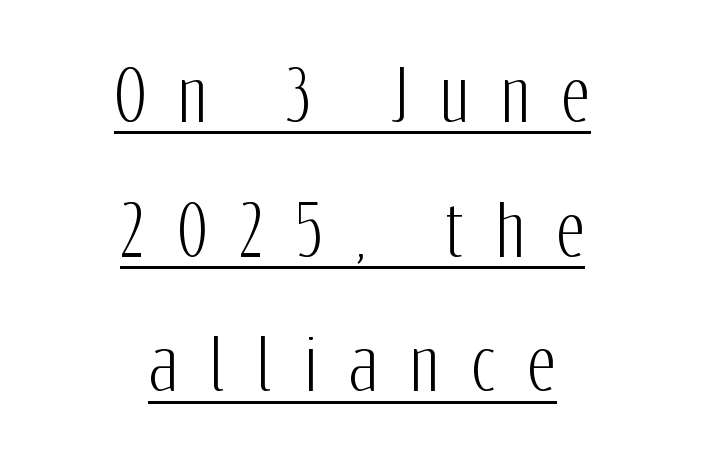
The image shows 69 px condensed sans-serif type, upright; set centered, loose line spacing (1.95x), unusually wide letter spacing (+0.47 em), underlined; low stroke contrast and a medium x-height.
